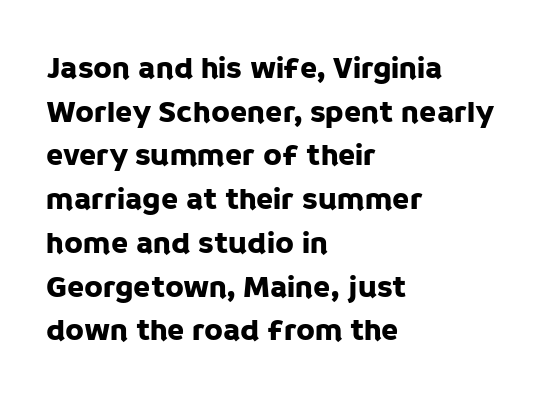
The image shows 31 px sans-serif type, upright; set left-aligned, normal line spacing (1.41x), normal letter spacing, not underlined; low stroke contrast and a large x-height.
